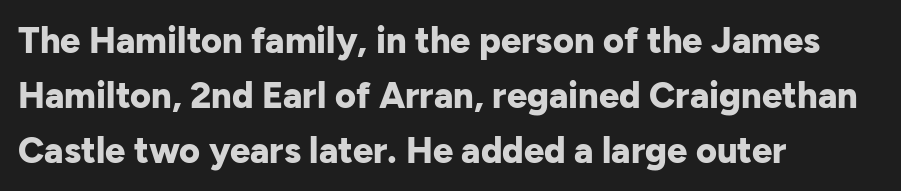
The type sits square on the baseline with zero lean. Does the leading feel generous? No, just average. Typesetter's note: full bold, strokes at maximum text heaviness. Note: no serifs on the glyphs.
